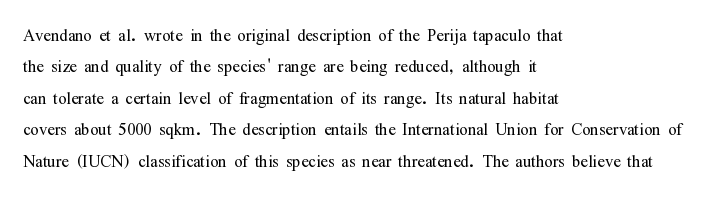
Q: Is the text bold? A: No.
Q: Is the text italic (slanted)? A: No, it is upright.
Q: Is the text underlined? A: No.
Q: How is the paragraph aligned? A: Left-aligned.
Q: Is the spacing between letters normal or unusually wide? A: Normal.
Q: Is the spacing between lines tight, normal or loose? A: Normal.
